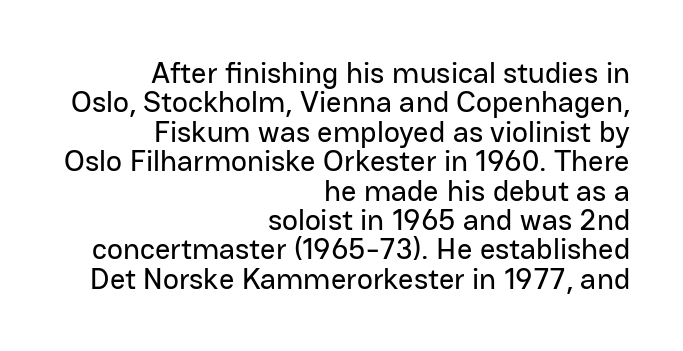
The designer dialed line spacing down below the default. Do the characters align in a grid? No, the font is proportional. The horizontal fit of the characters is conventional and even. These lines are composed in type without serifs. No italicization has been applied; the sample stays upright.
